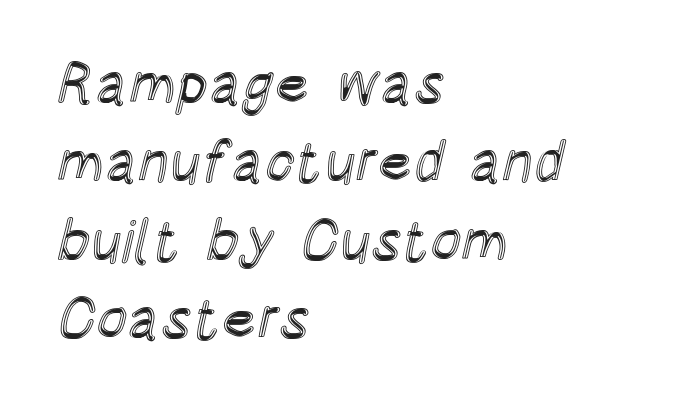
The zone under the glyphs is completely vacant. Is the letter spacing exaggerated? No — it looks like the ordinary default. This sample keeps an unexceptional amount of space between lines. Layout note: lines flush left. Varying glyph widths throughout — classic text-font behaviour.
